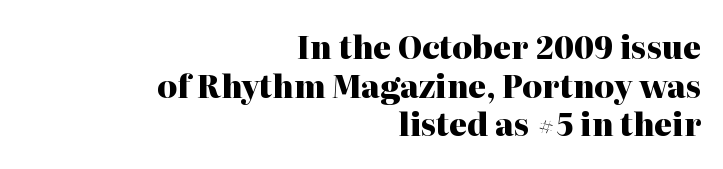
This rendering employs a face with finishing strokes, i.e., a serif. Weight check: bold — yes, fully. Teacher's note: observe the even right margin — that is flush-right alignment. This sample uses an upright cut, with every glyph sitting square on the baseline. Do the characters align in a grid? No, the font is proportional.
